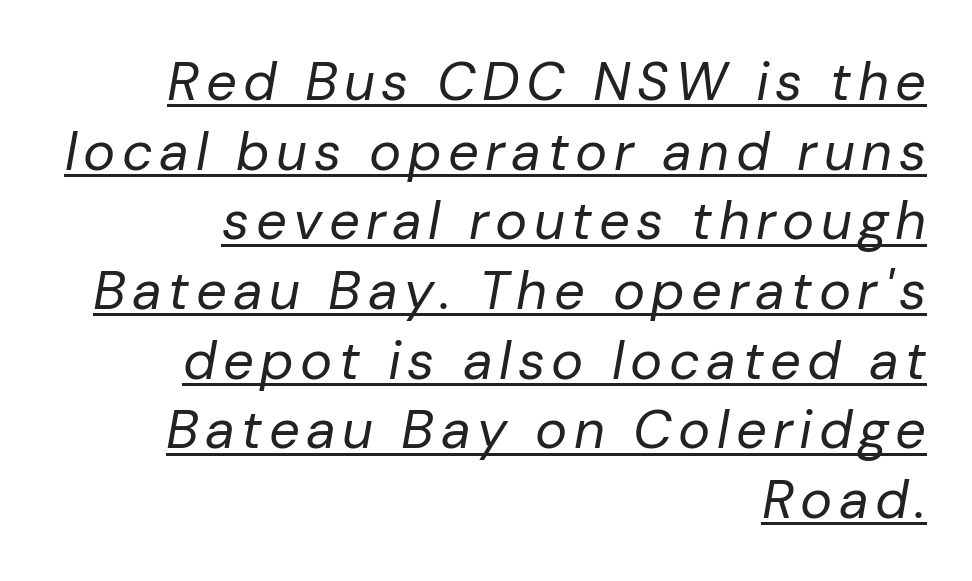
Q: Is the text bold? A: No.
Q: Is the text italic (slanted)? A: Yes, it leans right by about 10 degrees.
Q: Is the text underlined? A: Yes.
Q: How is the paragraph aligned? A: Right-aligned.
Q: Is the spacing between lines tight, normal or loose? A: Normal.
Q: Width (condensed, normal, or wide)? A: Normal.
Q: Stroke contrast? A: Low.
Q: x-height? A: Medium.
Q: Monospaced? A: No.
